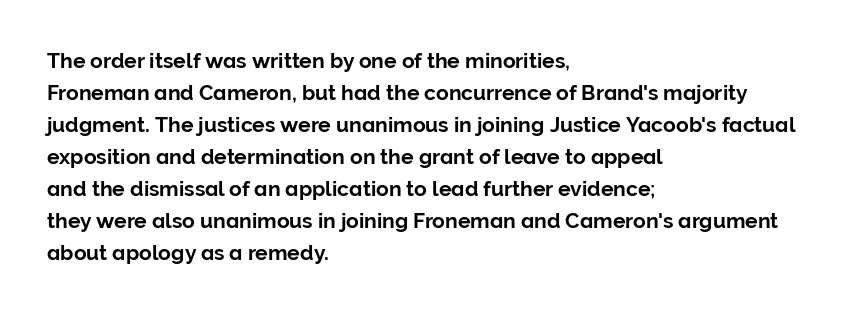
Spacing between characters is what you'd get straight out of the box. This sample is left-justified, so line endings fall wherever the words run out. Has an underline been added? It has not. Evenly set lines give the paragraph a standard silhouette. You can tell it's not italic because the verticals are truly vertical.
